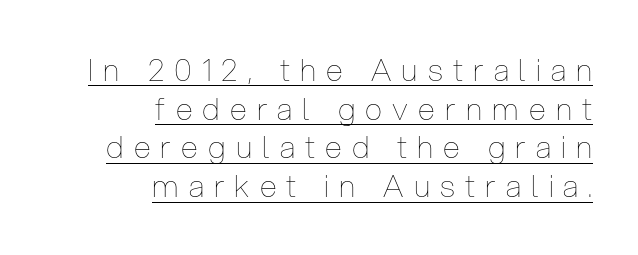
{"italic": "no", "bold": "no", "weight": "thin", "width": "condensed", "stroke_contrast": "low", "x_height": "medium", "monospaced": "no", "underline": "yes", "align": "right", "line_spacing": "normal", "line_spacing_ratio": 1.25, "letter_spacing": "wide", "letter_spacing_em": 0.33, "glyph_px": 31}
